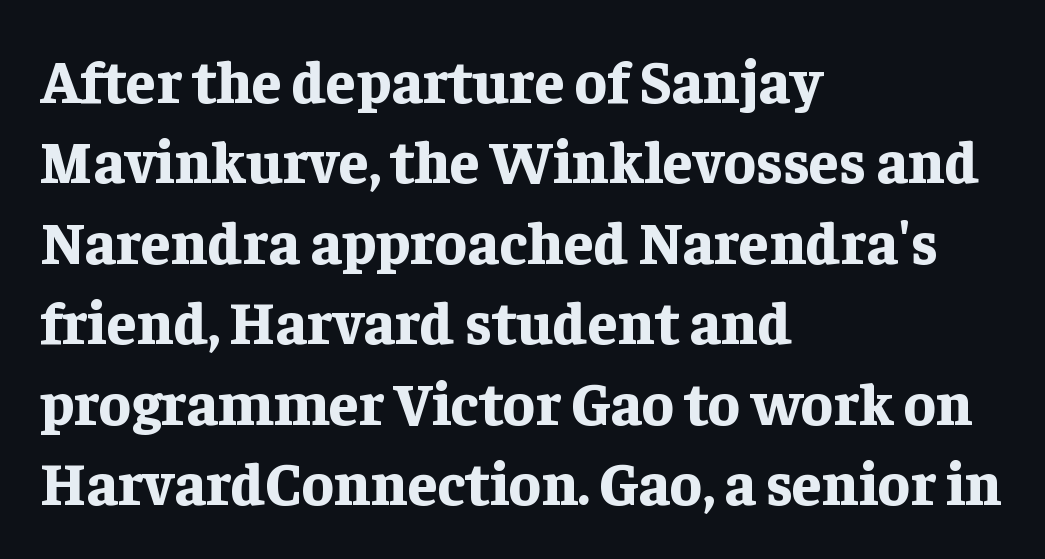
Q: Is the text bold? A: Yes.
Q: Is the text italic (slanted)? A: No, it is upright.
Q: Is the typeface a serif or a sans-serif typeface? A: Serif.
Q: Is the text underlined? A: No.
Q: How is the paragraph aligned? A: Left-aligned.
Q: Is the spacing between letters normal or unusually wide? A: Normal.
Q: Is the spacing between lines tight, normal or loose? A: Normal.
Q: Width (condensed, normal, or wide)? A: Normal.
Q: Stroke contrast? A: Low.
Q: x-height? A: Medium.
Q: Monospaced? A: No.
